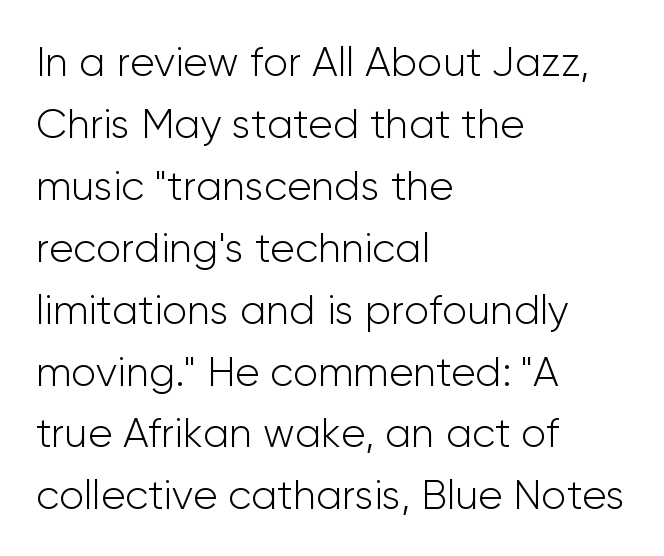
{"serif": "no", "italic": "no", "bold": "no", "weight": "light", "width": "normal", "stroke_contrast": "low", "x_height": "medium", "monospaced": "no", "underline": "no", "align": "left", "line_spacing": "normal", "line_spacing_ratio": 1.51, "letter_spacing": "normal", "letter_spacing_em": 0.0, "glyph_px": 41}
